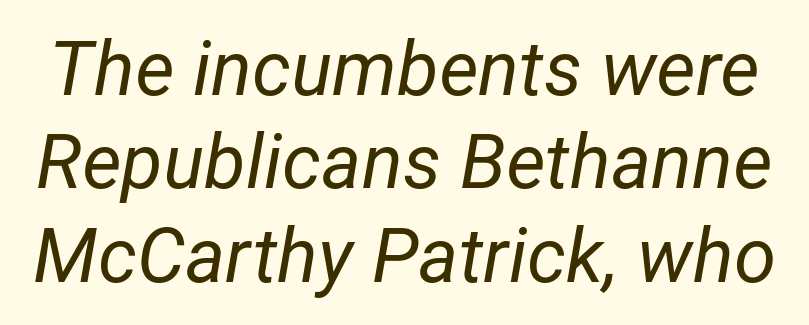
{"italic": "yes", "lean": "right", "slant_degrees": 12, "bold": "no", "weight": "regular", "width": "normal", "stroke_contrast": "low", "x_height": "medium", "monospaced": "no", "underline": "no", "line_spacing_ratio": 1.23, "letter_spacing": "normal", "letter_spacing_em": 0.0, "glyph_px": 76}
